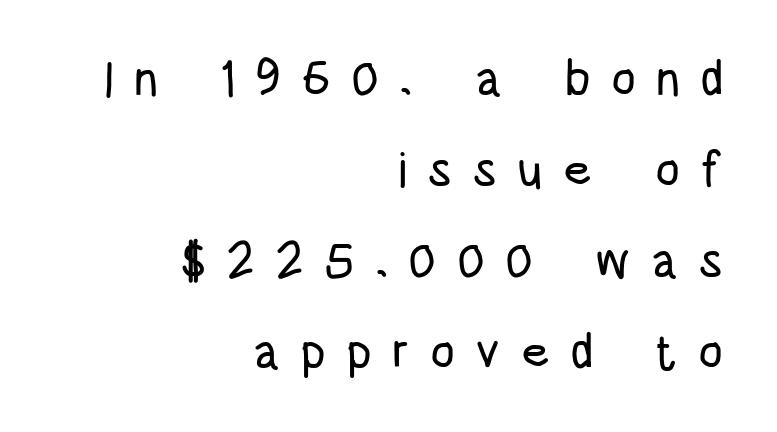
Q: Is the text italic (slanted)? A: No, it is upright.
Q: Is the typeface a serif or a sans-serif typeface? A: Sans-serif.
Q: Is the text underlined? A: No.
Q: How is the paragraph aligned? A: Right-aligned.
Q: Is the spacing between letters normal or unusually wide? A: Unusually wide.
Q: Width (condensed, normal, or wide)? A: Condensed.
Q: Stroke contrast? A: Low.
Q: x-height? A: Large.
Q: Monospaced? A: No.
